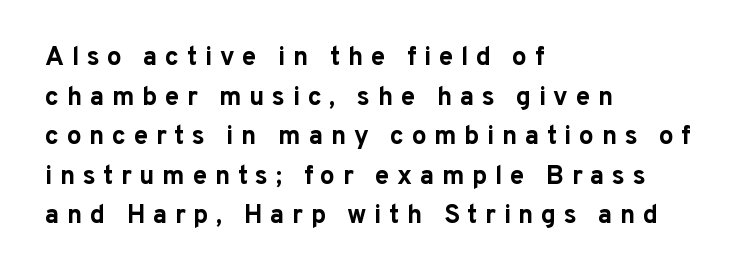
Q: Is the text bold? A: Yes.
Q: Is the text italic (slanted)? A: No, it is upright.
Q: Is the text underlined? A: No.
Q: How is the paragraph aligned? A: Left-aligned.
Q: Is the spacing between letters normal or unusually wide? A: Unusually wide.
Q: Is the spacing between lines tight, normal or loose? A: Normal.
